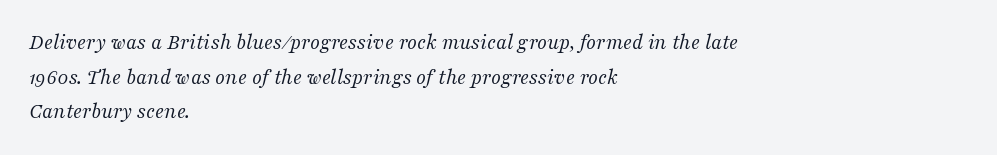
Line beginnings align vertically; line endings do not. The rows are spaced the way most documents space them. Italic: yes, the glyphs are oblique. Underlining? Definitely not there.
